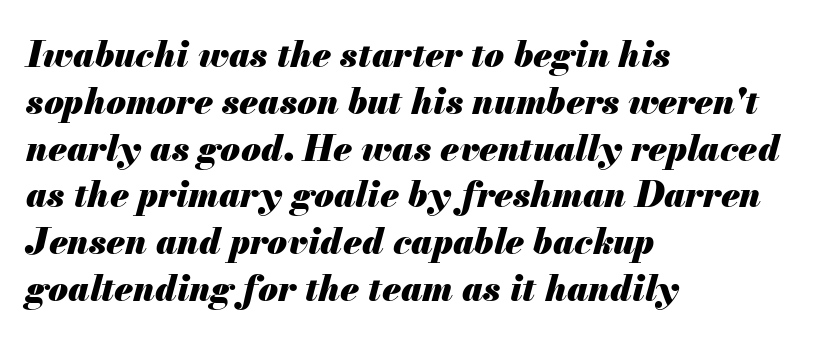
Q: Is the text bold? A: Yes.
Q: Is the text italic (slanted)? A: Yes, it leans right by about 13 degrees.
Q: Is the text underlined? A: No.
Q: How is the paragraph aligned? A: Left-aligned.
Q: Is the spacing between letters normal or unusually wide? A: Normal.
Q: Is the spacing between lines tight, normal or loose? A: Normal.
Q: Width (condensed, normal, or wide)? A: Normal.
Q: Stroke contrast? A: Medium.
Q: x-height? A: Small.
Q: Monospaced? A: No.
